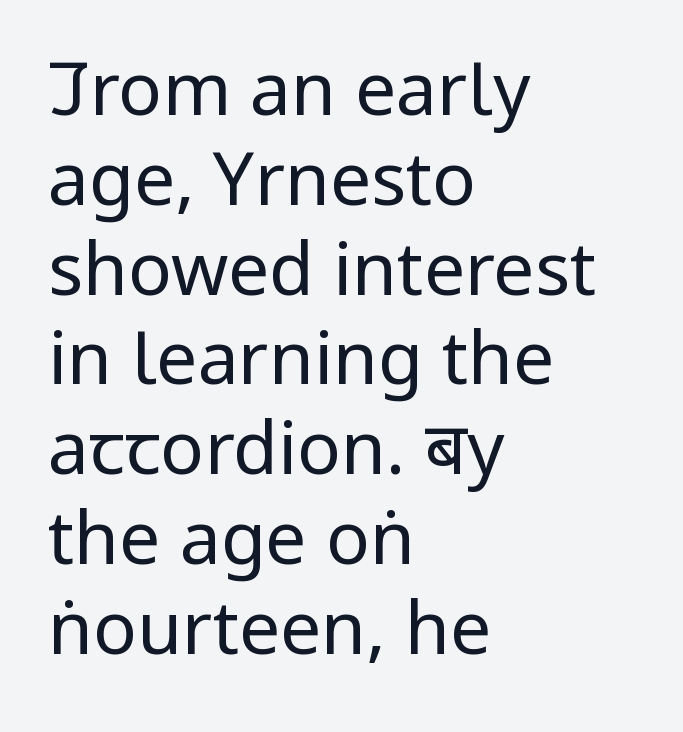
{"serif": "no", "italic": "no", "bold": "no", "weight": "regular", "width": "condensed", "stroke_contrast": "low", "x_height": "large", "monospaced": "no", "underline": "no", "align": "left", "line_spacing_ratio": 1.23, "letter_spacing": "normal", "letter_spacing_em": 0.0, "glyph_px": 73}
